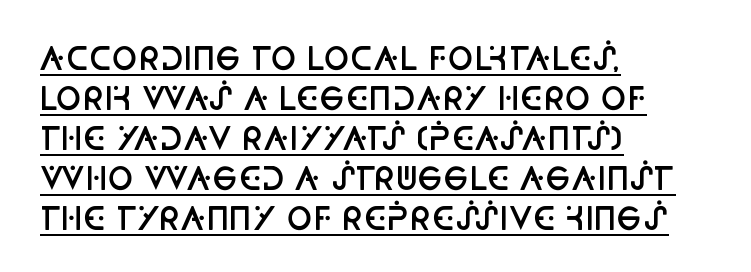
Line spacing here is normal. Strokes here are thickened, but only to semibold level. Nothing sits at the stroke ends, so this counts as sans-serif. The face used here is proportionally spaced, like ordinary book or web type.
